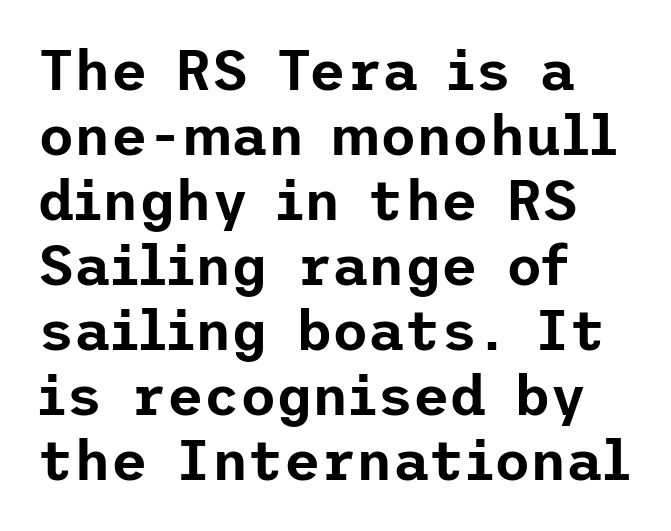
Q: Is the text italic (slanted)? A: No, it is upright.
Q: Is the typeface a serif or a sans-serif typeface? A: Sans-serif.
Q: Is the text underlined? A: No.
Q: How is the paragraph aligned? A: Left-aligned.
Q: Is the spacing between letters normal or unusually wide? A: Normal.
Q: Width (condensed, normal, or wide)? A: Normal.
Q: Stroke contrast? A: Low.
Q: x-height? A: Medium.
